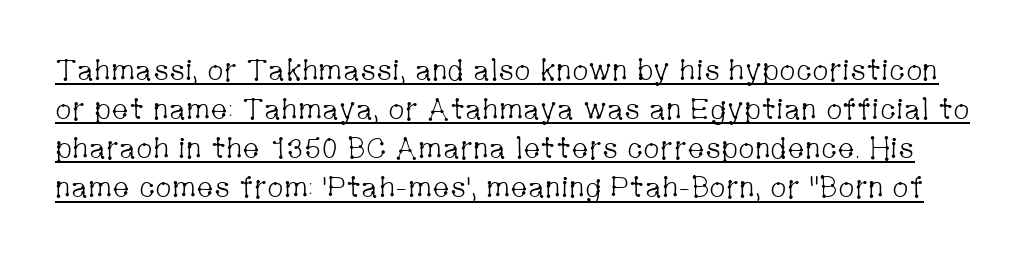
{"serif": "yes", "italic": "no", "bold": "no", "weight": "light", "width": "condensed", "stroke_contrast": "low", "x_height": "medium", "monospaced": "no", "underline": "yes", "line_spacing": "normal", "line_spacing_ratio": 1.35, "letter_spacing": "normal", "letter_spacing_em": 0.0, "glyph_px": 29}
